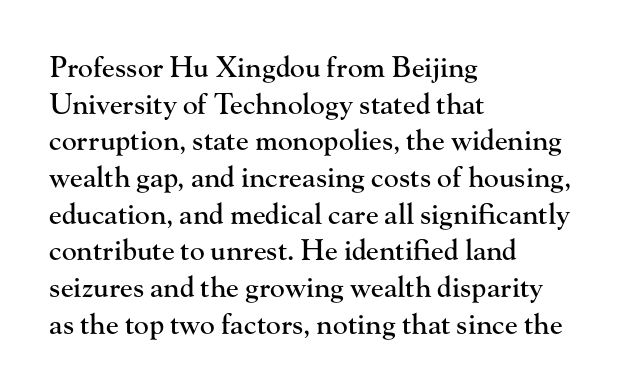
{"serif": "yes", "italic": "no", "width": "normal", "stroke_contrast": "high", "x_height": "small", "monospaced": "no", "underline": "no", "align": "left", "line_spacing": "normal", "line_spacing_ratio": 1.31, "letter_spacing": "normal", "letter_spacing_em": 0.0, "glyph_px": 28}
